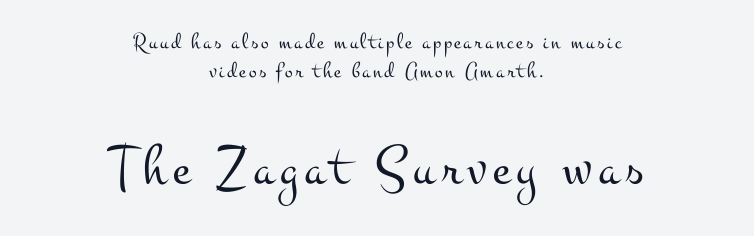
{"bold": "no", "weight": "light", "width": "wide", "stroke_contrast": "medium", "x_height": "small", "monospaced": "no", "underline": "no", "align": "center", "line_spacing": "normal", "line_spacing_ratio": 1.26, "larger_block": "second", "size_ratio": 2.52, "glyph_px": 58}
